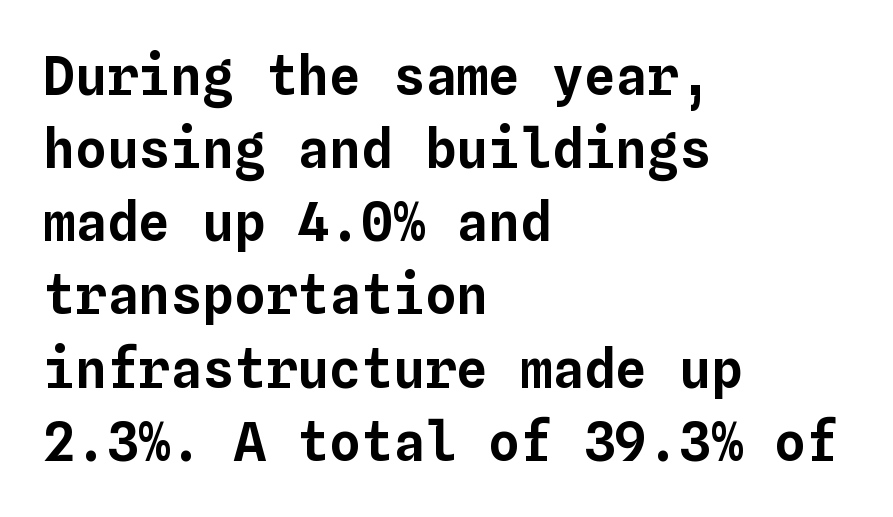
Q: Is the text italic (slanted)? A: No, it is upright.
Q: Is the text underlined? A: No.
Q: How is the paragraph aligned? A: Left-aligned.
Q: Is the spacing between letters normal or unusually wide? A: Normal.
Q: Is the spacing between lines tight, normal or loose? A: Normal.
Q: Width (condensed, normal, or wide)? A: Normal.
Q: Stroke contrast? A: Low.
Q: x-height? A: Medium.
Q: Monospaced? A: Yes.
